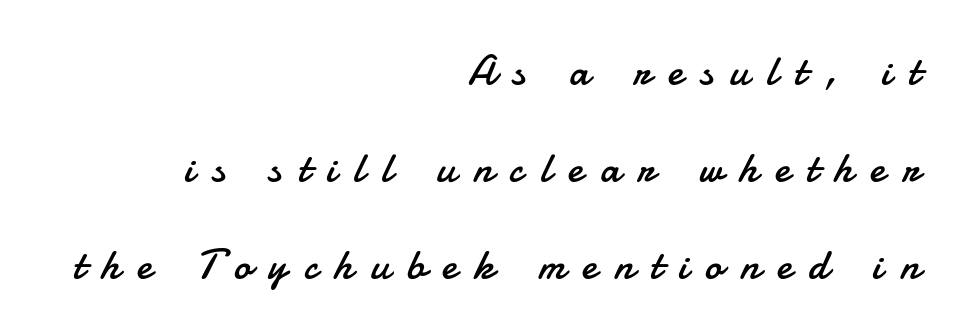
The image shows 42 px regular-weight sans-serif type; set right-aligned, loose line spacing (2.31x), unusually wide letter spacing (+0.41 em), not underlined; low stroke contrast and a small x-height.
